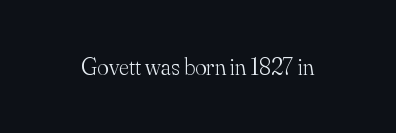
{"italic": "no", "bold": "no", "underline": "no", "letter_spacing": "normal", "letter_spacing_em": 0.0, "glyph_px": 24}
